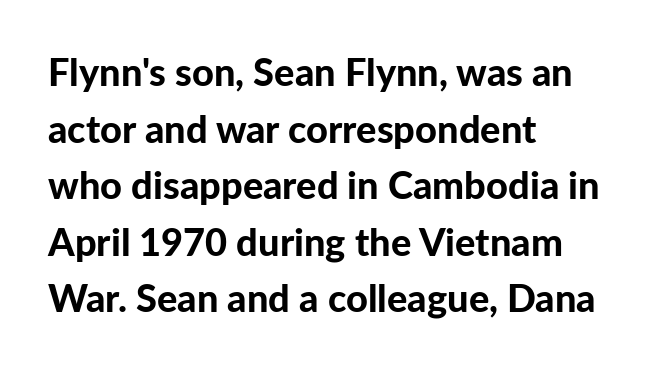
{"serif": "no", "italic": "no", "bold": "yes", "weight": "bold", "width": "normal", "stroke_contrast": "low", "x_height": "medium", "monospaced": "no", "underline": "no", "align": "left", "line_spacing": "normal", "line_spacing_ratio": 1.49, "letter_spacing": "normal", "letter_spacing_em": 0.0, "glyph_px": 38}
